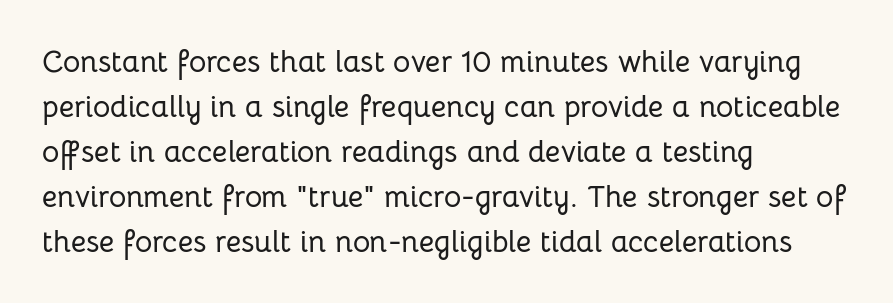
Q: Is the text italic (slanted)? A: No, it is upright.
Q: Is the typeface a serif or a sans-serif typeface? A: Sans-serif.
Q: Is the text underlined? A: No.
Q: How is the paragraph aligned? A: Left-aligned.
Q: Is the spacing between letters normal or unusually wide? A: Normal.
Q: Is the spacing between lines tight, normal or loose? A: Normal.
Q: Width (condensed, normal, or wide)? A: Normal.
Q: Stroke contrast? A: Low.
Q: x-height? A: Medium.
Q: Monospaced? A: No.
